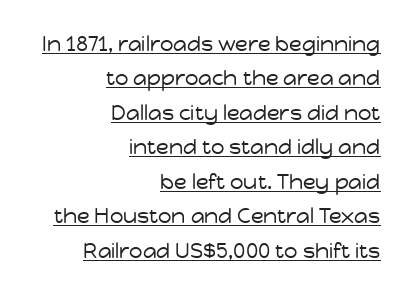
The image shows 21 px text type, upright; set right-aligned, normal line spacing (1.64x), normal letter spacing, underlined.
